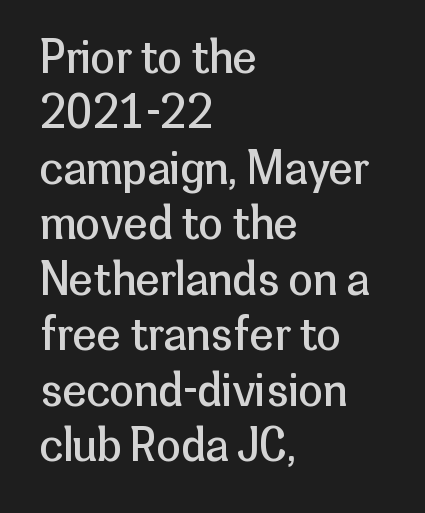
Q: Is the text bold? A: No.
Q: Is the text italic (slanted)? A: No, it is upright.
Q: Is the typeface a serif or a sans-serif typeface? A: Sans-serif.
Q: Is the text underlined? A: No.
Q: How is the paragraph aligned? A: Left-aligned.
Q: Is the spacing between letters normal or unusually wide? A: Normal.
Q: Is the spacing between lines tight, normal or loose? A: Normal.
Q: Width (condensed, normal, or wide)? A: Normal.
Q: Stroke contrast? A: Low.
Q: x-height? A: Medium.
Q: Monospaced? A: No.
